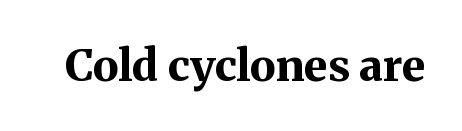
The image shows 44 px bold serif type, upright; set normal letter spacing, not underlined; medium stroke contrast and a medium x-height.
